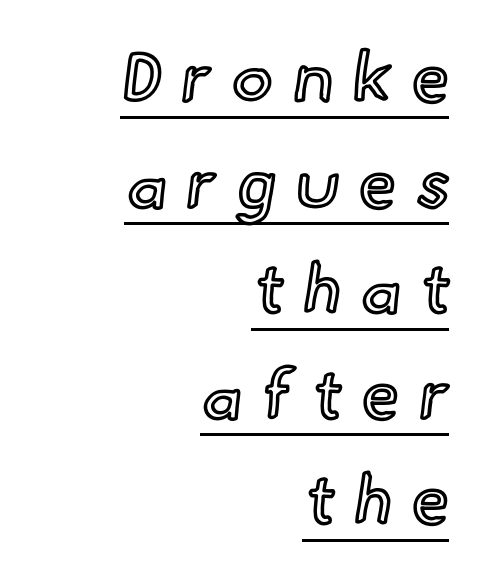
{"width": "normal", "x_height": "small", "monospaced": "no", "underline": "yes", "align": "right", "line_spacing": "normal", "line_spacing_ratio": 1.53, "letter_spacing": "wide", "letter_spacing_em": 0.28, "glyph_px": 69}
